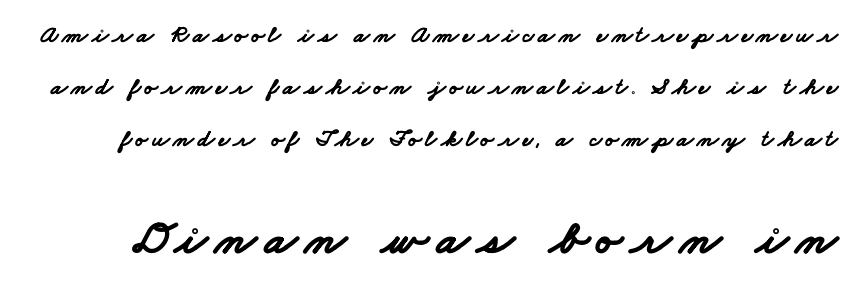
Vertically, the passage feels expansive, rows floating well apart. The glyphs have the mass of a bold cut. Clear beneath every line of the passage. The face used here is proportionally spaced, like ordinary book or web type.
